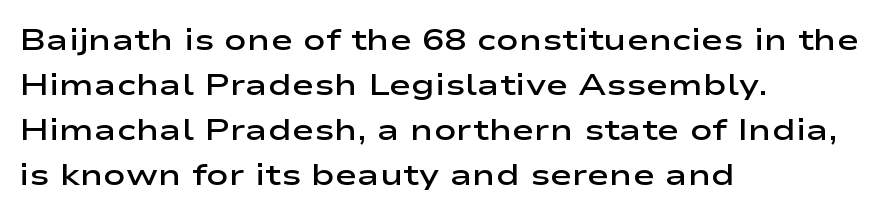
{"serif": "no", "italic": "no", "bold": "semi", "weight": "semibold", "width": "wide", "stroke_contrast": "low", "x_height": "medium", "monospaced": "no", "underline": "no", "align": "left", "line_spacing": "normal", "line_spacing_ratio": 1.5, "letter_spacing": "normal", "letter_spacing_em": 0.0, "glyph_px": 30}
